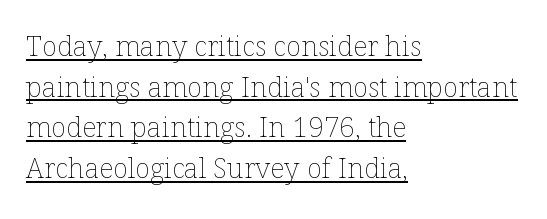
Q: Is the text bold? A: No.
Q: Is the text italic (slanted)? A: No, it is upright.
Q: Is the text underlined? A: Yes.
Q: How is the paragraph aligned? A: Left-aligned.
Q: Is the spacing between letters normal or unusually wide? A: Normal.
Q: Is the spacing between lines tight, normal or loose? A: Normal.
Q: Width (condensed, normal, or wide)? A: Normal.
Q: Stroke contrast? A: Low.
Q: x-height? A: Medium.
Q: Monospaced? A: No.
